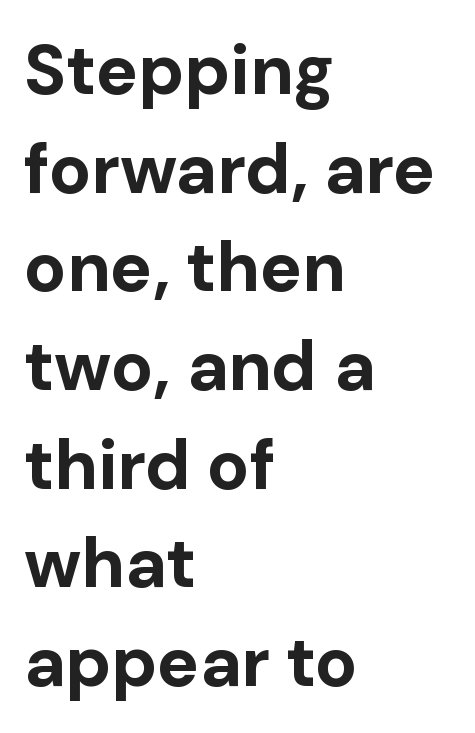
Q: Is the text bold? A: Yes.
Q: Is the text italic (slanted)? A: No, it is upright.
Q: Is the typeface a serif or a sans-serif typeface? A: Sans-serif.
Q: Is the text underlined? A: No.
Q: How is the paragraph aligned? A: Left-aligned.
Q: Is the spacing between letters normal or unusually wide? A: Normal.
Q: Is the spacing between lines tight, normal or loose? A: Normal.
Q: Width (condensed, normal, or wide)? A: Normal.
Q: Stroke contrast? A: Low.
Q: x-height? A: Medium.
Q: Monospaced? A: No.
